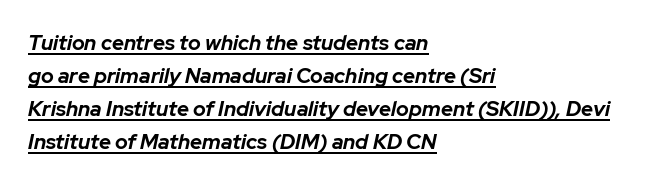
You can see a thin bar hugging the bottom of the glyphs. This sample keeps an unexceptional amount of space between lines. The paragraph has a hard left edge and a soft right edge. How heavy is the stroke? Heavy — this is a bold.
